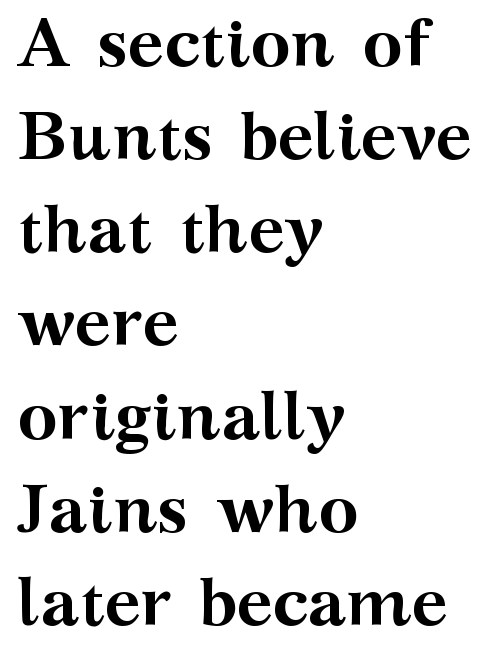
The tracking reads as untouched default to a designer's eye. Weight: bold. The area under the type is left untouched. Alignment: flush left. Students, observe: this is what conventionally led text looks like.
